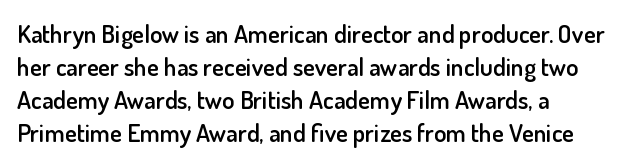
{"italic": "no", "bold": "semi", "underline": "no", "align": "left", "line_spacing": "normal", "line_spacing_ratio": 1.32, "letter_spacing": "normal", "letter_spacing_em": 0.0, "glyph_px": 25}
